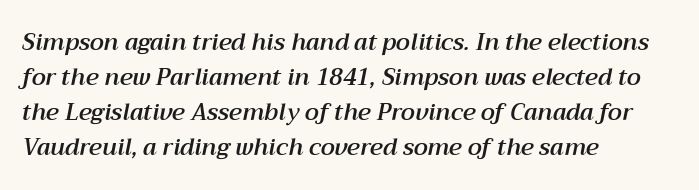
The image shows 23 px text type, italic (leaning right); set left-aligned, normal line spacing (1.52x), normal letter spacing, not underlined.
